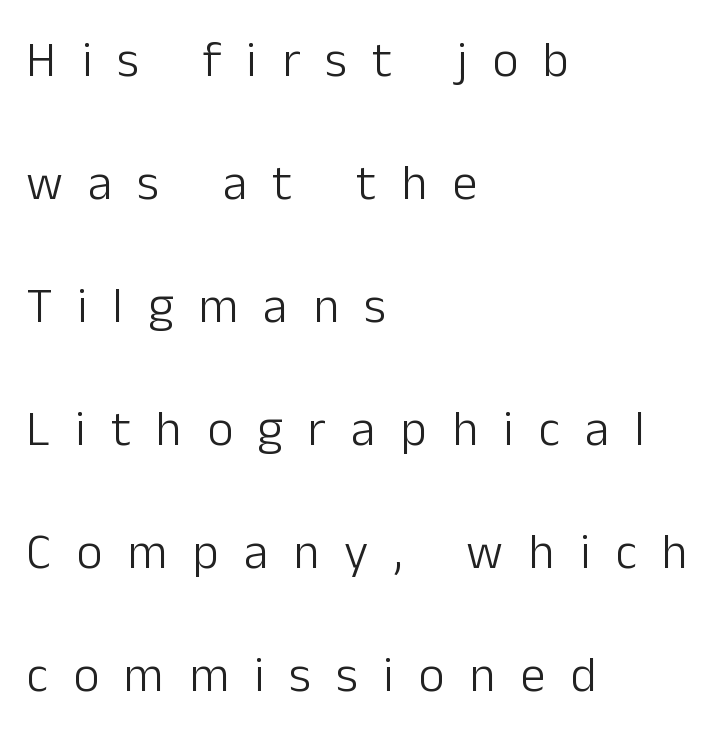
The image shows 50 px light sans-serif type, upright; set left-aligned, loose line spacing (2.46x), unusually wide letter spacing (+0.5 em), not underlined; low stroke contrast and a medium x-height.
